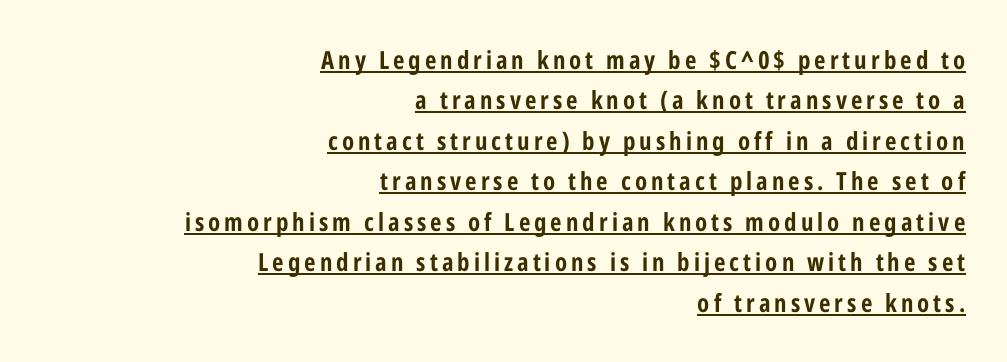
Q: Is the text bold? A: Yes.
Q: Is the text italic (slanted)? A: No, it is upright.
Q: Is the text underlined? A: Yes.
Q: How is the paragraph aligned? A: Right-aligned.
Q: Is the spacing between lines tight, normal or loose? A: Normal.
